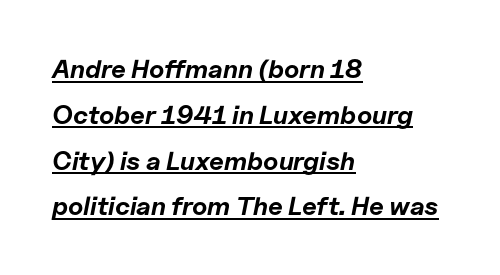
The image shows 26 px bold type, italic (leaning right); set left-aligned, line spacing 1.76x, normal letter spacing, underlined.
